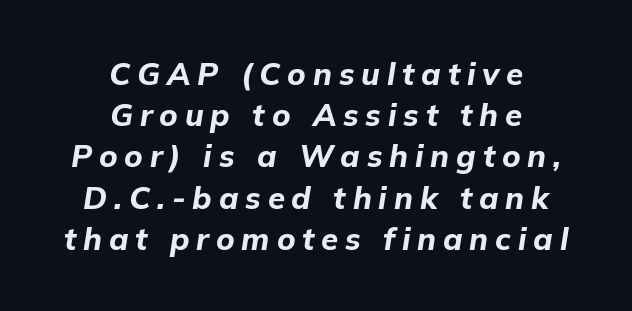
Q: Is the text bold? A: Yes.
Q: Is the text italic (slanted)? A: Yes, it leans right by about 9 degrees.
Q: Is the text underlined? A: No.
Q: How is the paragraph aligned? A: Centered.
Q: Is the spacing between letters normal or unusually wide? A: Unusually wide.
Q: Is the spacing between lines tight, normal or loose? A: Normal.
Q: Width (condensed, normal, or wide)? A: Normal.
Q: Stroke contrast? A: Low.
Q: x-height? A: Medium.
Q: Monospaced? A: No.
